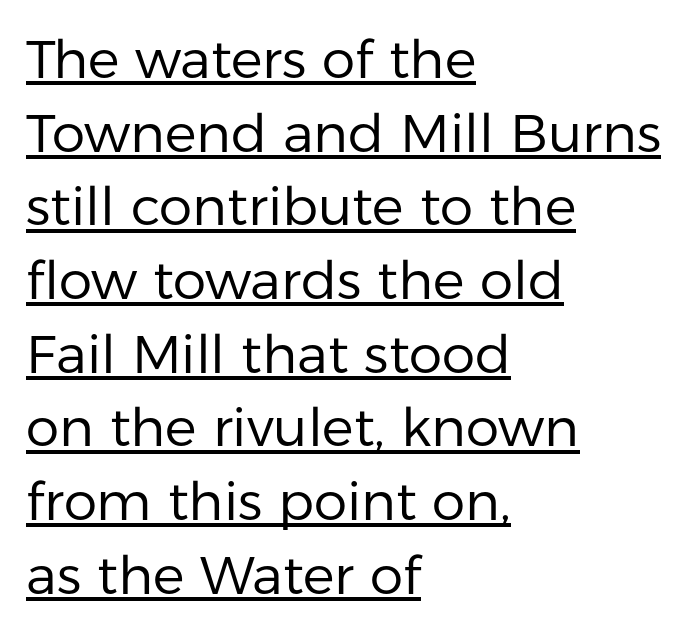
Horizontally, the lines are justified to the leading edge only. This sample carries an underscore along the baseline area. Notice how the stems are strictly vertical — no italics here. Leading: standard. The weight tops out at a normal text grade.
